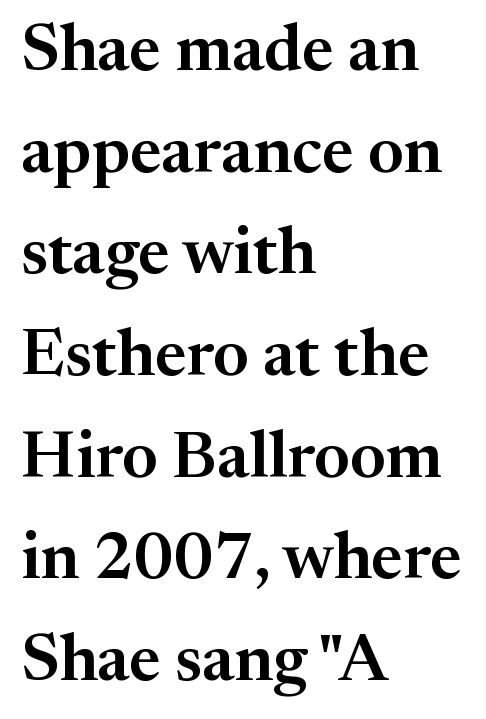
{"serif": "yes", "italic": "no", "width": "normal", "stroke_contrast": "medium", "x_height": "medium", "monospaced": "no", "underline": "no", "align": "left", "line_spacing": "normal", "line_spacing_ratio": 1.54, "letter_spacing": "normal", "letter_spacing_em": 0.0, "glyph_px": 66}
